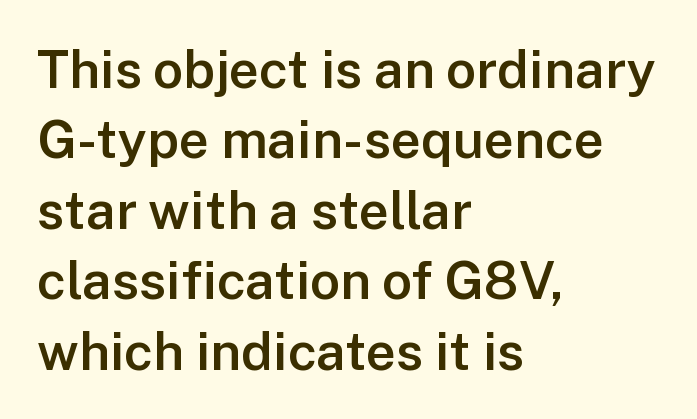
{"serif": "no", "italic": "no", "bold": "semi", "weight": "semibold", "width": "normal", "stroke_contrast": "low", "x_height": "medium", "monospaced": "no", "underline": "no", "align": "left", "line_spacing": "normal", "line_spacing_ratio": 1.33, "letter_spacing": "normal", "letter_spacing_em": 0.0, "glyph_px": 53}
